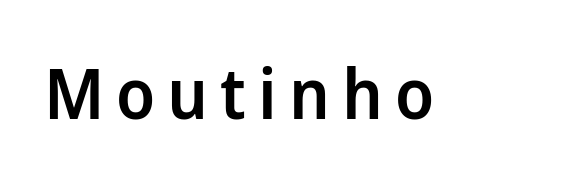
Q: Is the text bold? A: Semi-bold.
Q: Is the text italic (slanted)? A: No, it is upright.
Q: Is the typeface a serif or a sans-serif typeface? A: Sans-serif.
Q: Is the text underlined? A: No.
Q: Width (condensed, normal, or wide)? A: Normal.
Q: Stroke contrast? A: Low.
Q: x-height? A: Medium.
Q: Monospaced? A: No.
